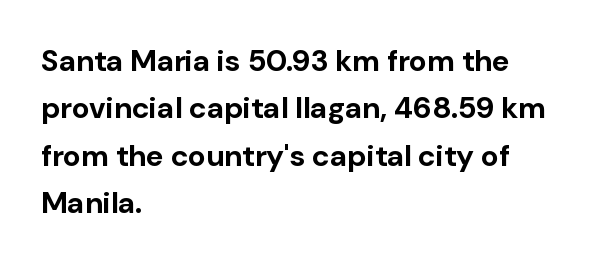
Q: Is the text bold? A: Yes.
Q: Is the text italic (slanted)? A: No, it is upright.
Q: Is the typeface a serif or a sans-serif typeface? A: Sans-serif.
Q: Is the text underlined? A: No.
Q: How is the paragraph aligned? A: Left-aligned.
Q: Is the spacing between letters normal or unusually wide? A: Normal.
Q: Is the spacing between lines tight, normal or loose? A: Normal.
Q: Width (condensed, normal, or wide)? A: Normal.
Q: Stroke contrast? A: Low.
Q: x-height? A: Medium.
Q: Monospaced? A: No.
